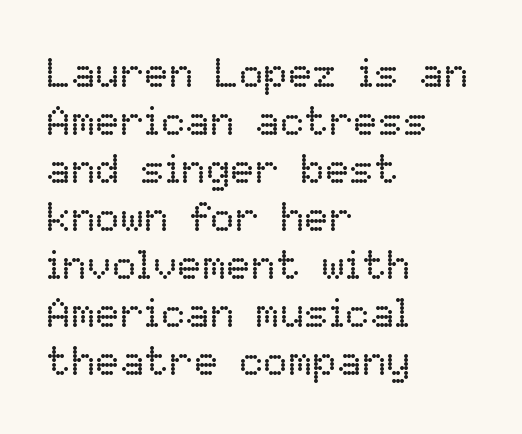
{"italic": "no", "bold": "no", "weight": "regular", "width": "normal", "stroke_contrast": "low", "x_height": "medium", "monospaced": "no", "underline": "no", "align": "left", "line_spacing_ratio": 1.17, "letter_spacing": "normal", "letter_spacing_em": 0.0, "glyph_px": 41}
